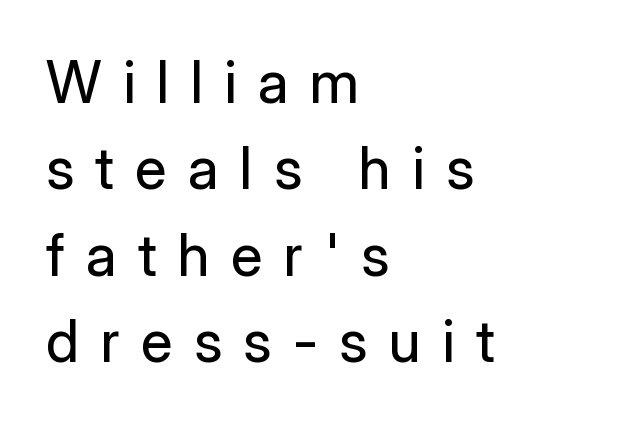
{"serif": "no", "italic": "no", "bold": "no", "weight": "regular", "width": "normal", "stroke_contrast": "low", "x_height": "medium", "monospaced": "no", "underline": "no", "align": "left", "line_spacing": "normal", "line_spacing_ratio": 1.49, "letter_spacing": "wide", "letter_spacing_em": 0.37, "glyph_px": 58}
